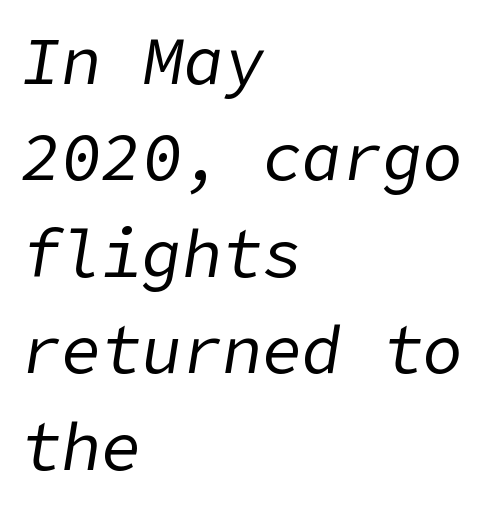
The image shows 67 px regular-weight type, italic (leaning right); set left-aligned, normal line spacing (1.44x), normal letter spacing, not underlined; low stroke contrast and a medium x-height.
